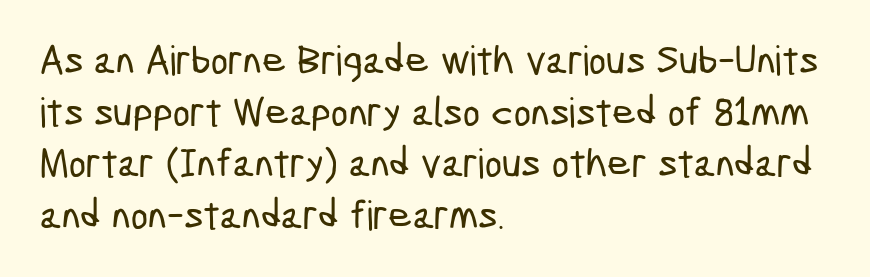
The passage shown stacks its lines at a standard gap. The letters advance in unequal steps, a hallmark of proportional type. A clean baseline with only descenders dipping below it. Leftover space on each line is placed entirely after the last word.
